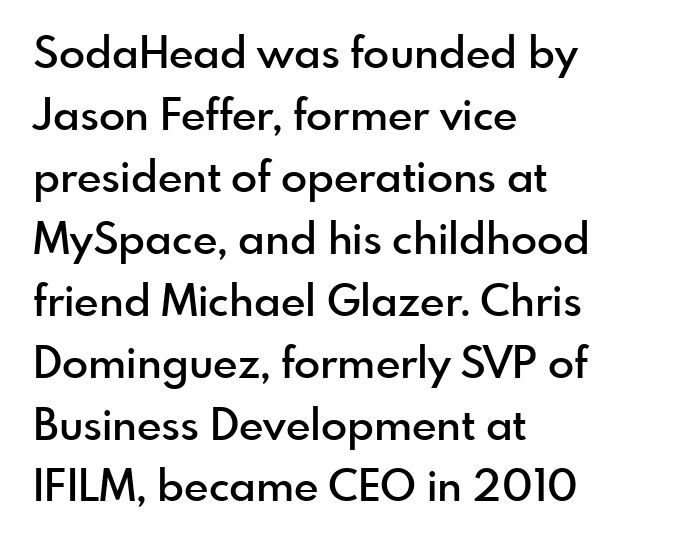
{"serif": "no", "italic": "no", "bold": "semi", "weight": "semibold", "width": "normal", "x_height": "small", "monospaced": "no", "underline": "no", "align": "left", "line_spacing": "normal", "line_spacing_ratio": 1.44, "letter_spacing": "normal", "letter_spacing_em": 0.0, "glyph_px": 43}
